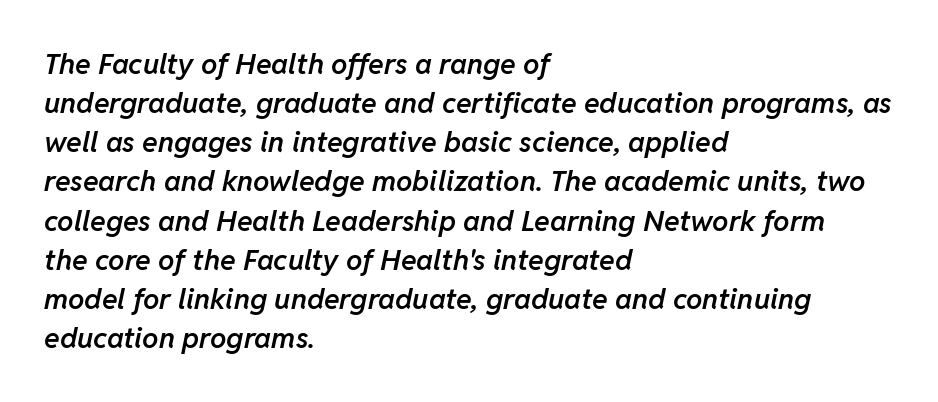
Q: Is the text bold? A: Semi-bold.
Q: Is the text italic (slanted)? A: Yes, it leans right by about 11 degrees.
Q: Is the text underlined? A: No.
Q: How is the paragraph aligned? A: Left-aligned.
Q: Is the spacing between letters normal or unusually wide? A: Normal.
Q: Is the spacing between lines tight, normal or loose? A: Normal.
Q: Width (condensed, normal, or wide)? A: Normal.
Q: Stroke contrast? A: Low.
Q: x-height? A: Medium.
Q: Monospaced? A: No.
